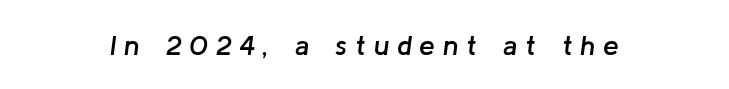
The image shows 28 px semibold type, italic (leaning right); set unusually wide letter spacing (+0.28 em), not underlined; low stroke contrast and a medium x-height.
